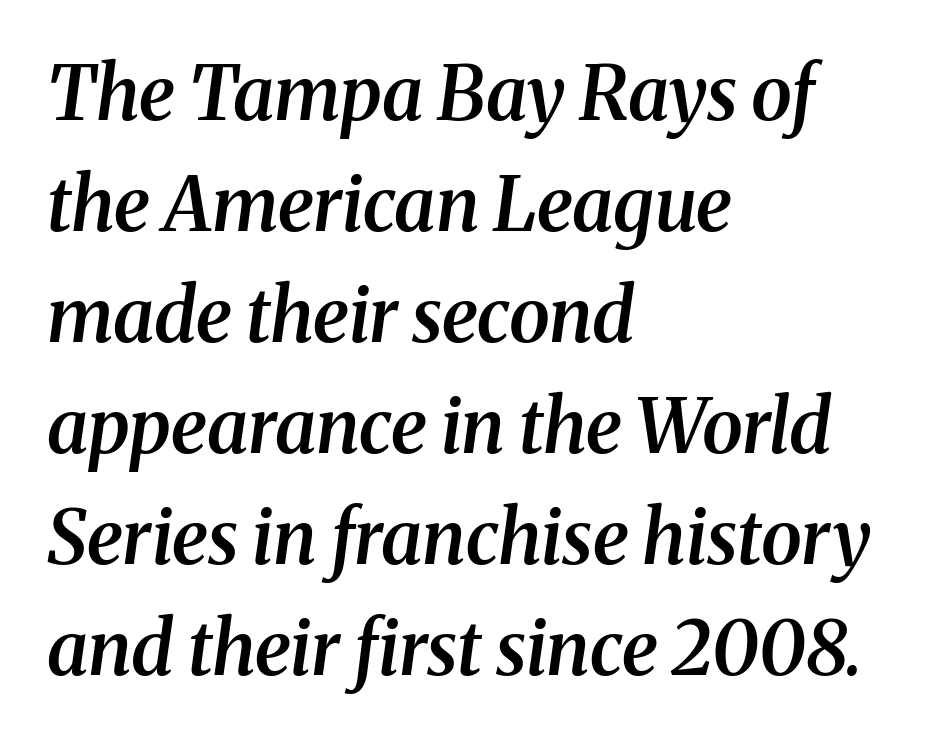
The image shows 74 px semibold serif type, italic (leaning right); set left-aligned, normal line spacing (1.5x), normal letter spacing, not underlined; medium stroke contrast and a medium x-height.
